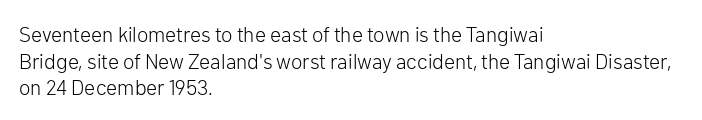
The image shows 21 px text type, upright; set left-aligned, normal line spacing (1.27x), normal letter spacing, not underlined.
